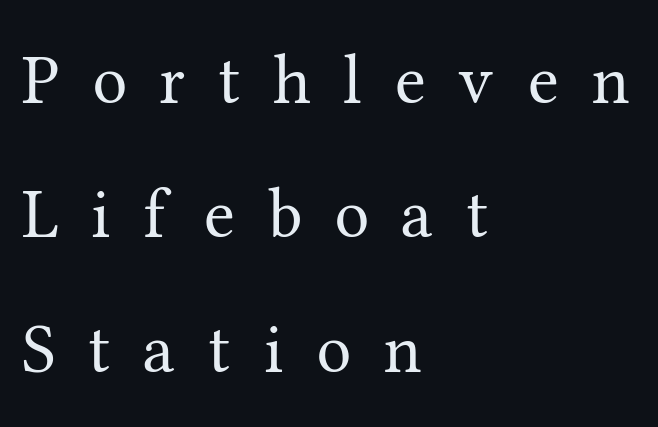
The image shows 70 px regular-weight serif type, upright; set left-aligned, loose line spacing (1.92x), unusually wide letter spacing (+0.47 em), not underlined; medium stroke contrast and a medium x-height.
